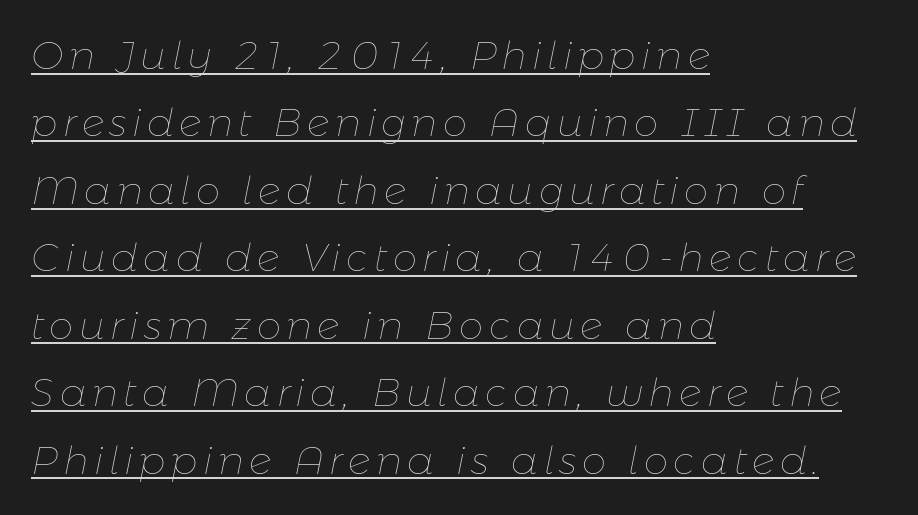
{"italic": "yes", "lean": "right", "slant_degrees": 11, "bold": "no", "weight": "thin", "width": "normal", "stroke_contrast": "low", "x_height": "medium", "monospaced": "no", "underline": "yes", "align": "left", "line_spacing_ratio": 1.73, "glyph_px": 39}
